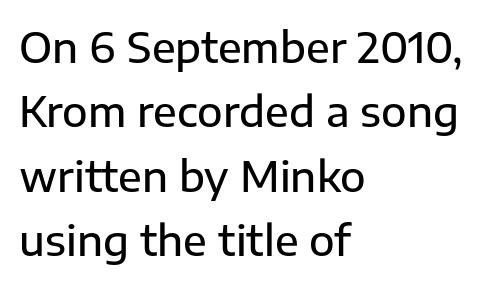
Underline: absent. Is the letter spacing exaggerated? No — it looks like the ordinary default. The line-height multiplier appears to be the usual default. Line beginnings align vertically; line endings do not. Letterform terminals end flat and unadorned throughout the passage. Upright lettering throughout.
